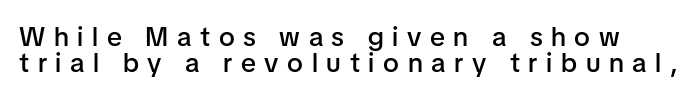
Whoever set this chose condensed vertical rhythm over breathing room. In terms of posture, this sample is upright. Unmarked baselines from the first word to the last. The gaps between neighbouring characters are conspicuously large.
